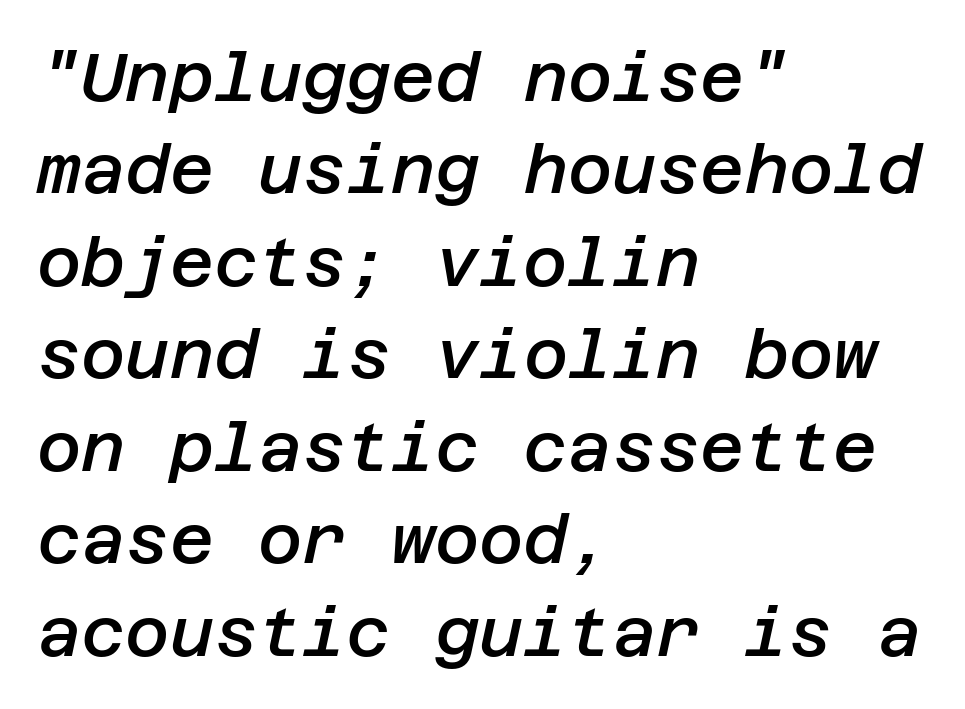
The image shows 68 px semibold type, italic (leaning right); set left-aligned, normal line spacing (1.36x), normal letter spacing, not underlined; low stroke contrast and a large x-height.
